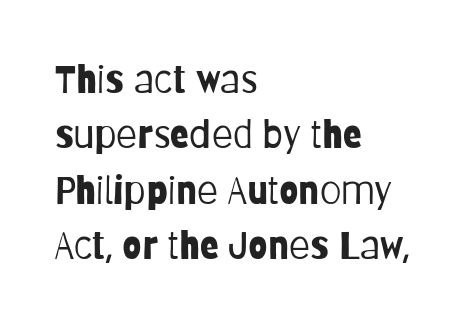
Q: Is the text bold? A: No.
Q: Is the text italic (slanted)? A: No, it is upright.
Q: Is the typeface a serif or a sans-serif typeface? A: Sans-serif.
Q: Is the text underlined? A: No.
Q: How is the paragraph aligned? A: Left-aligned.
Q: Is the spacing between letters normal or unusually wide? A: Normal.
Q: Is the spacing between lines tight, normal or loose? A: Normal.
Q: Width (condensed, normal, or wide)? A: Condensed.
Q: Stroke contrast? A: Low.
Q: x-height? A: Large.
Q: Monospaced? A: No.
